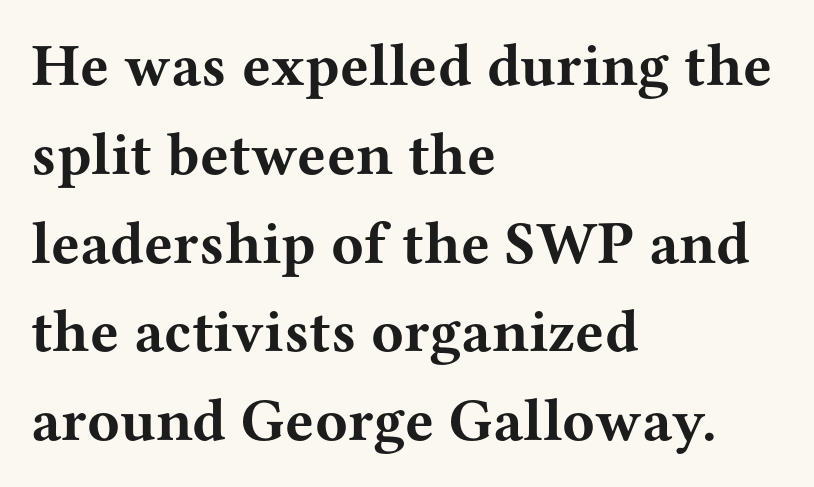
The image shows 60 px bold, wide serif type, upright; set left-aligned, normal line spacing (1.48x), normal letter spacing, not underlined; medium stroke contrast and a medium x-height.
